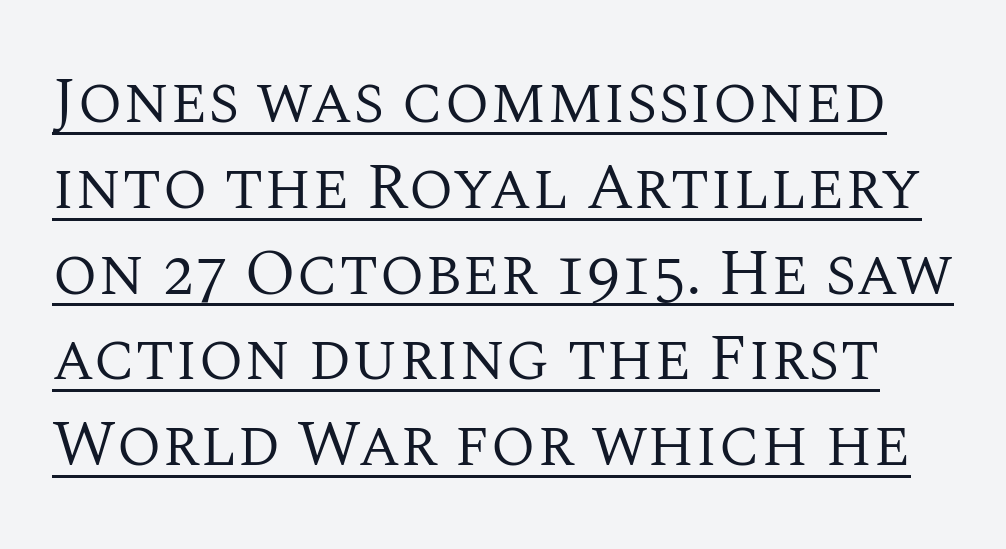
{"serif": "yes", "italic": "no", "bold": "no", "weight": "regular", "width": "normal", "stroke_contrast": "medium", "x_height": "large", "monospaced": "no", "underline": "yes", "line_spacing": "normal", "line_spacing_ratio": 1.3, "letter_spacing": "normal", "letter_spacing_em": 0.0, "glyph_px": 66}
